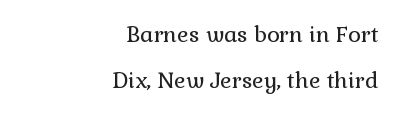
The image shows 22 px text type, upright; set right-aligned, loose line spacing (2.07x), normal letter spacing, not underlined.
